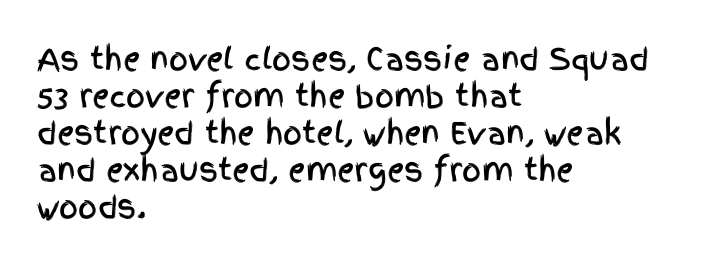
Note the varied advance widths — an 'i' is clearly narrower than an 'm'. Honestly, there is no underline to notice here at all. Notice how the stems are strictly vertical — no italics here. These lines are composed in type without serifs.
